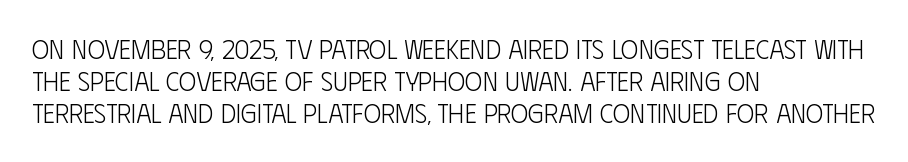
No letter is thick-stroked: the sample isn't bold. The lettering stays uniformly vertical, giving the passage a roman look. This sample uses plain, unmodified letter spacing. These lines stack with their left ends in a neat column. The gap between lines stays unmarked.
